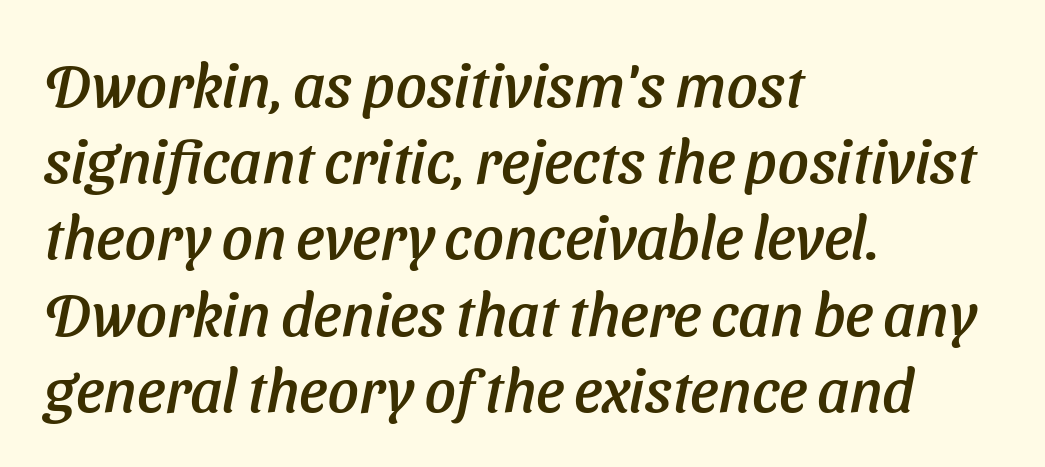
The image shows 61 px text type; set left-aligned, normal line spacing (1.25x), normal letter spacing, not underlined; low stroke contrast and a medium x-height.
